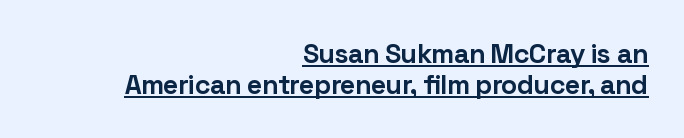
The image shows 27 px bold type, upright; set right-aligned, tight line spacing (1.13x), normal letter spacing, underlined.
